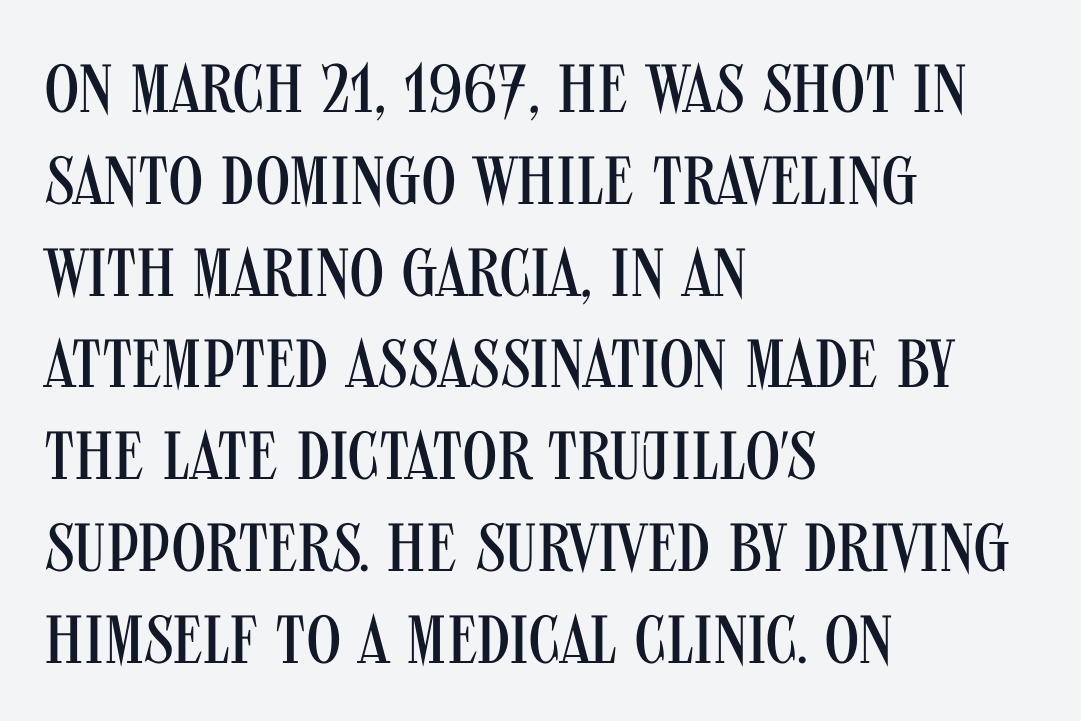
The gaps between neighbouring characters are ordinary and unremarkable. Beneath every word, the page is bare. The passage is arranged the way most books set body copy — flush left. This sample has the flowing, uneven cadence of proportional lettering. One glance says typical: line gaps are just what's usual.
